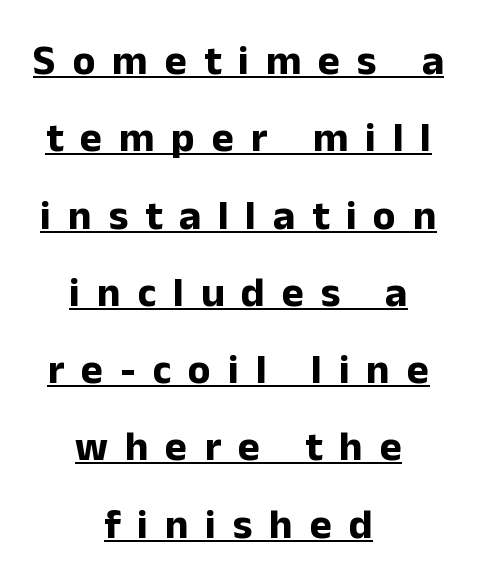
Italic? Not at all — the glyphs are vertical. Inter-character spacing is expanded well beyond the font's built-in metrics. The typesetter chose a symmetrical, centered arrangement here. The strokes are fattened all the way to bold.
